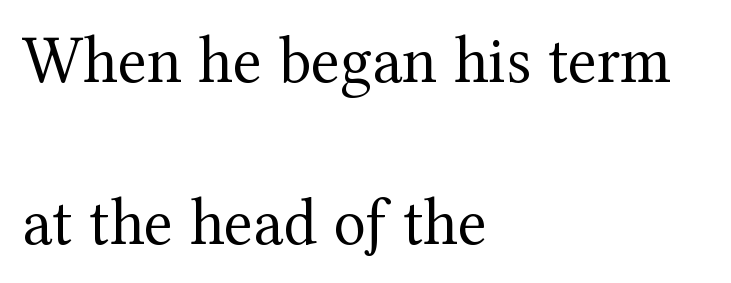
Looks like regular typesetting: each glyph gets only the width it needs. Does the type have serifs? Yes, each stem ends in a small foot. Glyph-to-glyph distance matches everyday printed text. The passage shown is not bold in any degree. Letters rest on an invisible, unmarked baseline. The lettering stays uniformly vertical, giving the passage a roman look.
